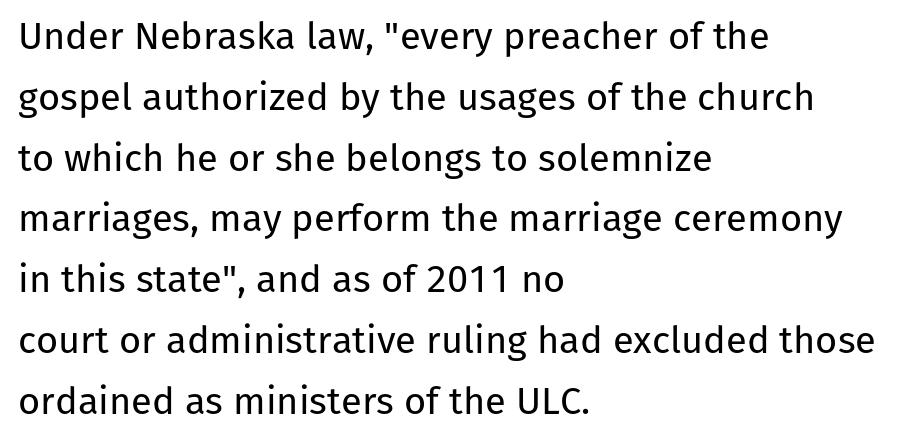
{"serif": "no", "italic": "no", "bold": "no", "weight": "regular", "width": "normal", "stroke_contrast": "low", "x_height": "medium", "monospaced": "no", "underline": "no", "align": "left", "line_spacing": "normal", "line_spacing_ratio": 1.6, "letter_spacing": "normal", "letter_spacing_em": 0.0, "glyph_px": 38}
